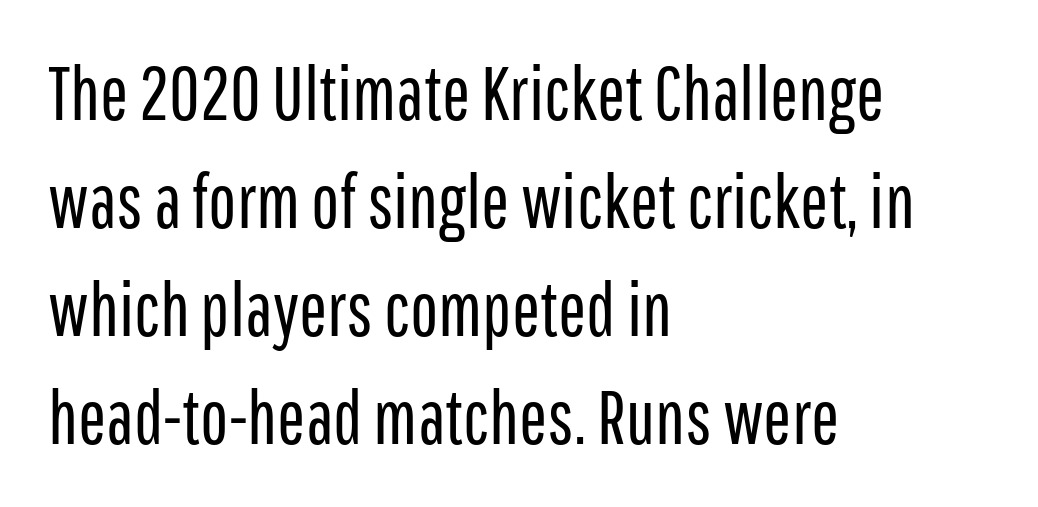
{"serif": "no", "italic": "no", "bold": "no", "weight": "regular", "width": "condensed", "stroke_contrast": "low", "x_height": "medium", "monospaced": "no", "underline": "no", "align": "left", "line_spacing": "normal", "line_spacing_ratio": 1.44, "letter_spacing": "normal", "letter_spacing_em": 0.0, "glyph_px": 75}
